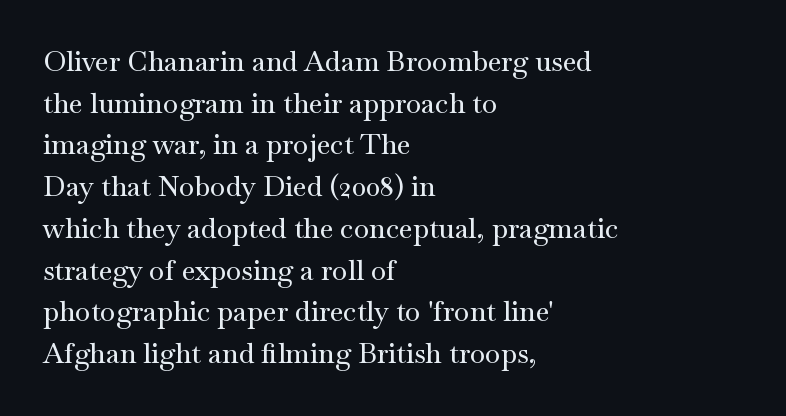
Q: Is the text italic (slanted)? A: No, it is upright.
Q: Is the typeface a serif or a sans-serif typeface? A: Serif.
Q: Is the text underlined? A: No.
Q: How is the paragraph aligned? A: Left-aligned.
Q: Is the spacing between letters normal or unusually wide? A: Normal.
Q: Is the spacing between lines tight, normal or loose? A: Normal.
Q: Width (condensed, normal, or wide)? A: Wide.
Q: Stroke contrast? A: Medium.
Q: x-height? A: Small.
Q: Monospaced? A: No.
